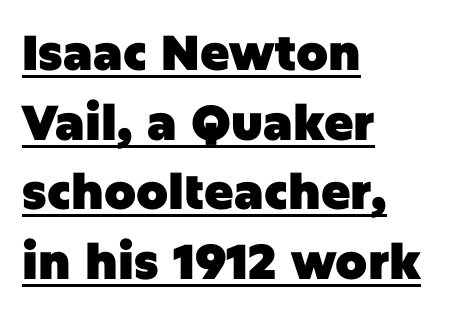
The image shows 49 px heavy sans-serif type, upright; set left-aligned, normal line spacing (1.42x), normal letter spacing, underlined; low stroke contrast and a large x-height.
